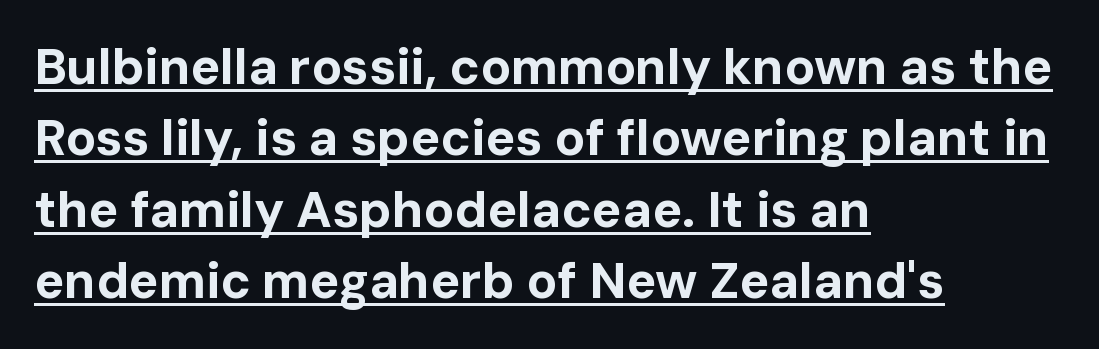
Q: Is the text bold? A: Yes.
Q: Is the text italic (slanted)? A: No, it is upright.
Q: Is the typeface a serif or a sans-serif typeface? A: Sans-serif.
Q: Is the text underlined? A: Yes.
Q: How is the paragraph aligned? A: Left-aligned.
Q: Is the spacing between letters normal or unusually wide? A: Normal.
Q: Is the spacing between lines tight, normal or loose? A: Normal.
Q: Width (condensed, normal, or wide)? A: Normal.
Q: Stroke contrast? A: Low.
Q: x-height? A: Medium.
Q: Monospaced? A: No.
